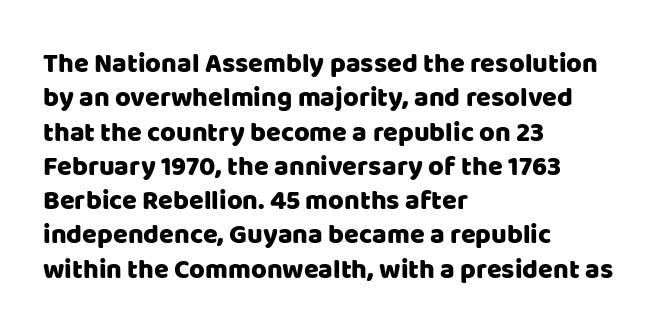
{"italic": "no", "underline": "no", "align": "left", "line_spacing": "normal", "line_spacing_ratio": 1.27, "letter_spacing": "normal", "letter_spacing_em": 0.0, "glyph_px": 27}
